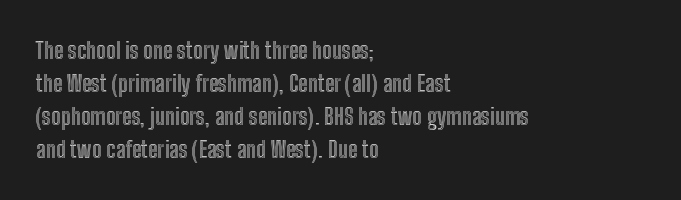
The block of text has a typical density, with ordinary space between rows. Tracking here is standard; glyphs follow each other at the usual distance. The strip under each line holds only bare page. The lettering holds an erect, upright posture throughout. Teacher's note: observe the even left margin — that is flush-left alignment.
